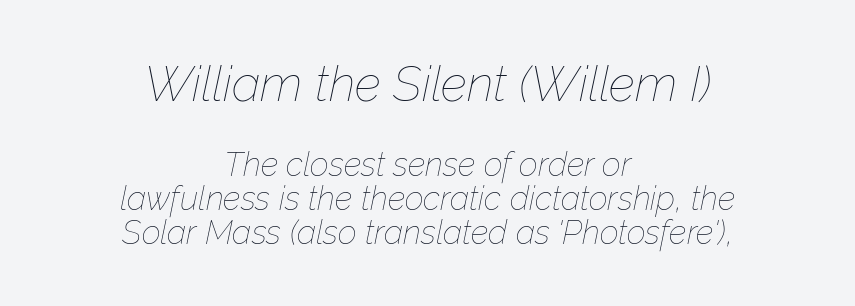
The image shows 49 px thin type, italic (leaning right); set centered, tight line spacing (1.03x), normal letter spacing, not underlined; the first (top) block is 1.48x larger; low stroke contrast and a medium x-height.
